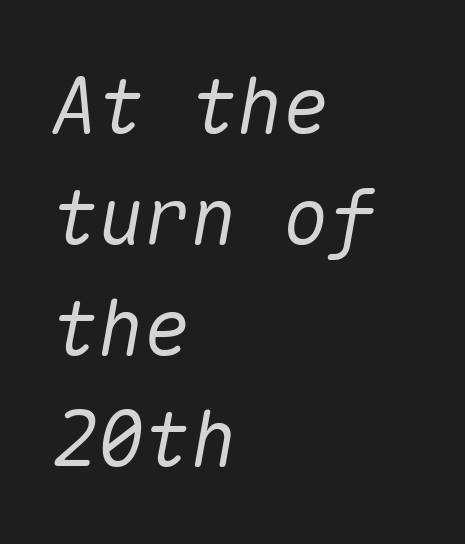
{"italic": "yes", "lean": "right", "slant_degrees": 10, "width": "normal", "stroke_contrast": "medium", "x_height": "medium", "monospaced": "yes", "underline": "no", "align": "left", "line_spacing": "normal", "line_spacing_ratio": 1.44, "letter_spacing": "normal", "letter_spacing_em": 0.0, "glyph_px": 77}
